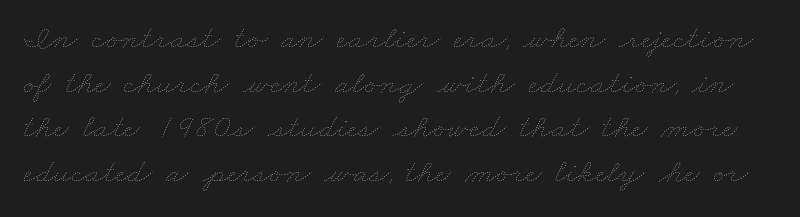
Inter-character spacing is left at the font's built-in metrics. This reads as an unemphasized weight, regular at the heaviest. Varying glyph widths throughout — classic text-font behaviour. Leading: standard. The space beneath each line is pristine and unruled.
